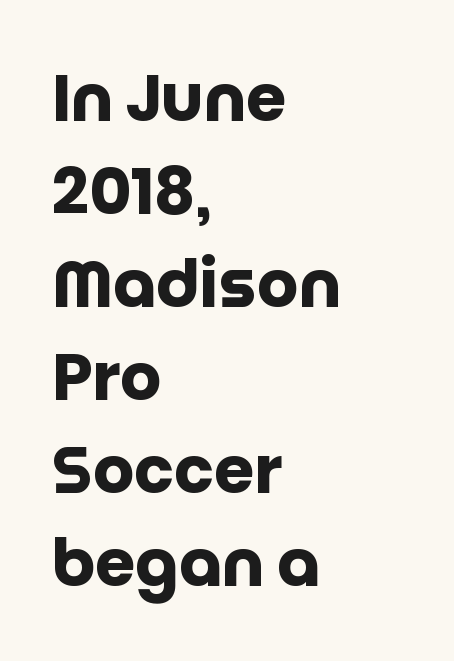
The image shows 65 px heavy sans-serif type, upright; set left-aligned, normal line spacing (1.43x), normal letter spacing, not underlined; low stroke contrast and a large x-height.
